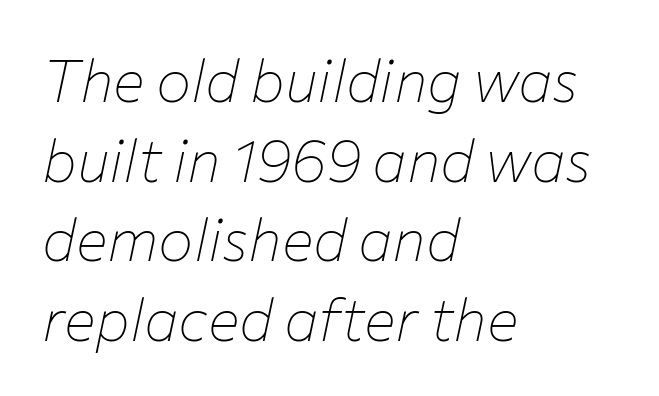
The image shows 59 px thin type, italic (leaning right); set left-aligned, normal line spacing (1.35x), normal letter spacing, not underlined; low stroke contrast and a medium x-height.
